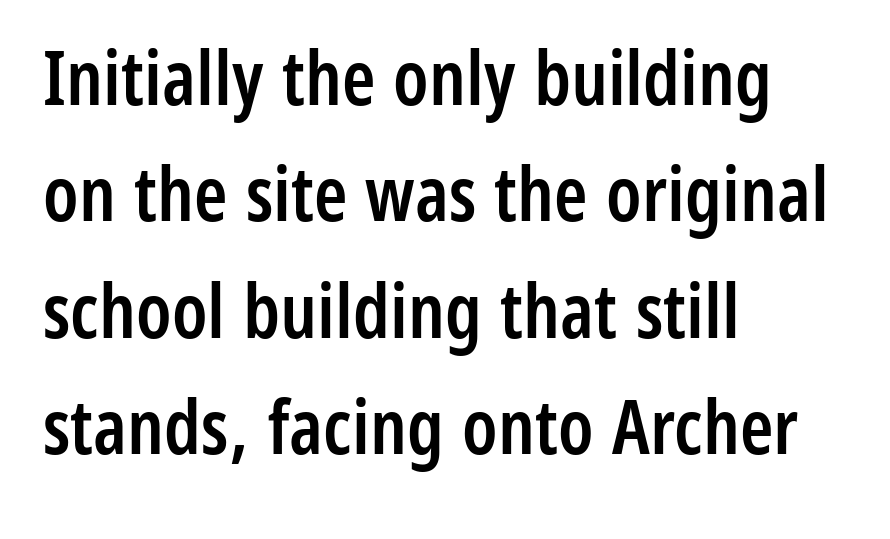
The image shows 76 px semibold, condensed sans-serif type, upright; set left-aligned, normal line spacing (1.53x), normal letter spacing, not underlined; low stroke contrast and a medium x-height.
